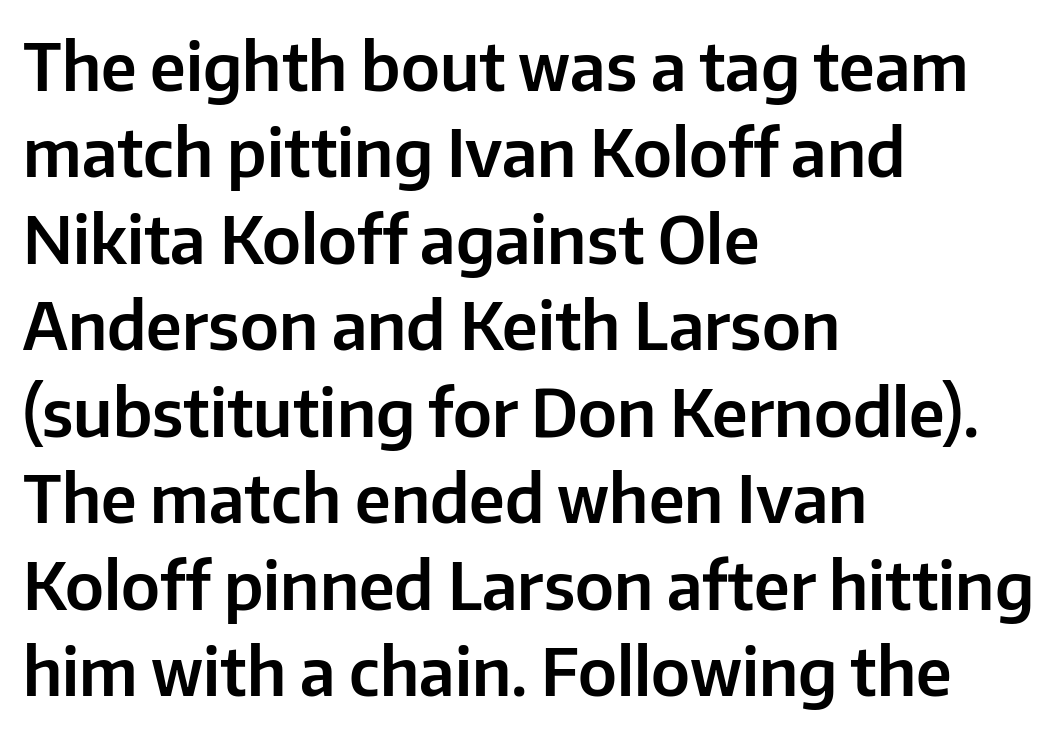
{"serif": "no", "italic": "no", "width": "normal", "stroke_contrast": "low", "x_height": "medium", "monospaced": "no", "underline": "no", "align": "left", "line_spacing": "normal", "line_spacing_ratio": 1.31, "letter_spacing": "normal", "letter_spacing_em": 0.0, "glyph_px": 66}
